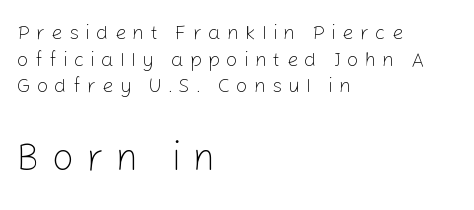
{"serif": "no", "italic": "no", "bold": "no", "weight": "light", "width": "normal", "stroke_contrast": "low", "x_height": "medium", "monospaced": "no", "underline": "no", "align": "left", "line_spacing": "normal", "line_spacing_ratio": 1.33, "letter_spacing": "wide", "letter_spacing_em": 0.31, "larger_block": "second", "size_ratio": 1.95, "glyph_px": 39}
